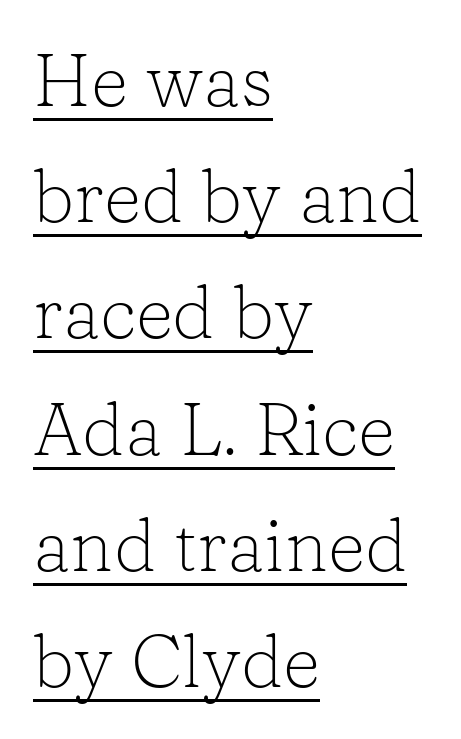
The image shows 74 px light serif type, upright; set left-aligned, normal line spacing (1.57x), normal letter spacing, underlined; low stroke contrast and a medium x-height.
